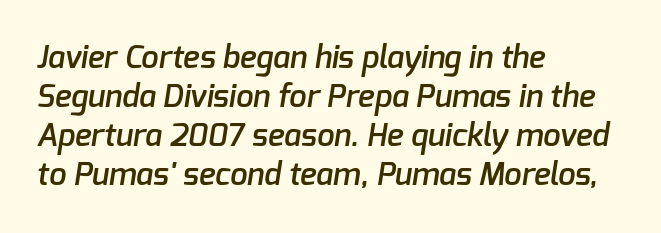
The compositor pushed each line to the left boundary. A sans-serif font was chosen for this passage. Honestly, the row spacing looks completely unremarkable. Here the designer chose a conventional face with non-uniform glyph widths.
